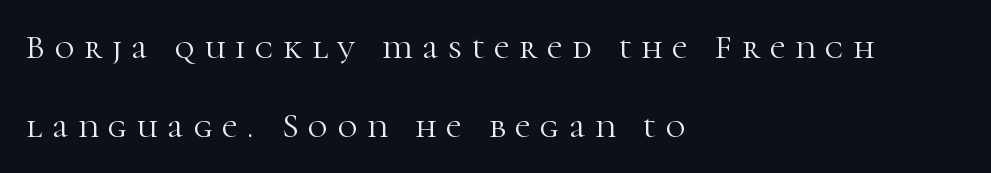
The image shows 34 px light serif type, upright; set left-aligned, loose line spacing (2.32x), unusually wide letter spacing (+0.29 em), not underlined; high stroke contrast and a medium x-height.
